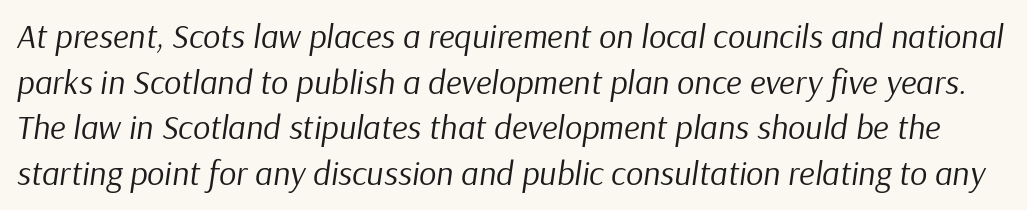
{"italic": "yes", "lean": "right", "slant_degrees": 9, "bold": "no", "weight": "regular", "width": "normal", "stroke_contrast": "low", "x_height": "medium", "monospaced": "no", "underline": "no", "line_spacing": "normal", "line_spacing_ratio": 1.34, "letter_spacing": "normal", "letter_spacing_em": 0.0, "glyph_px": 34}
